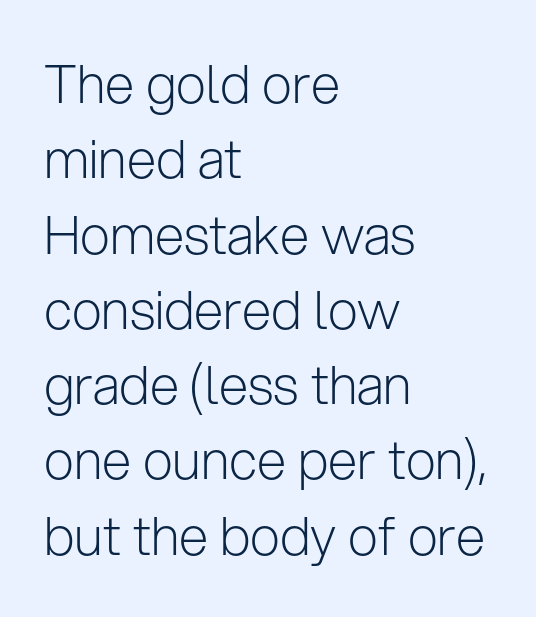
These lines are rendered in a variable-pitch font. Horizontally, the lines are justified to the leading edge only. The typeface chosen for these lines omits serifs. Lines of text with bare space underneath. Think standard paragraph weight, or any step lighter than that.
